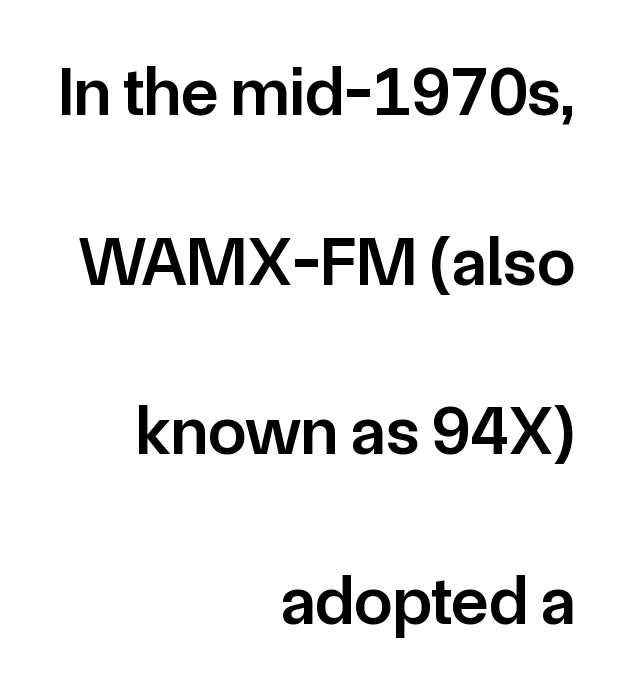
{"serif": "no", "italic": "no", "bold": "semi", "weight": "semibold", "width": "normal", "stroke_contrast": "low", "x_height": "medium", "monospaced": "no", "underline": "no", "align": "right", "line_spacing": "loose", "line_spacing_ratio": 2.46, "letter_spacing": "normal", "letter_spacing_em": 0.0, "glyph_px": 69}
